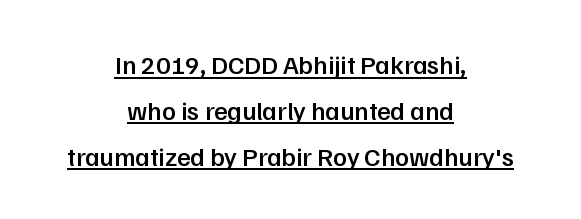
Q: Is the text bold? A: Semi-bold.
Q: Is the text italic (slanted)? A: No, it is upright.
Q: Is the text underlined? A: Yes.
Q: How is the paragraph aligned? A: Centered.
Q: Is the spacing between letters normal or unusually wide? A: Normal.
